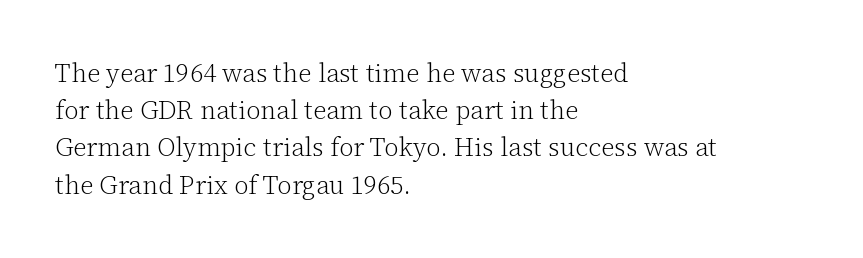
The image shows 26 px text type, upright; set left-aligned, normal line spacing (1.43x), normal letter spacing, not underlined.
